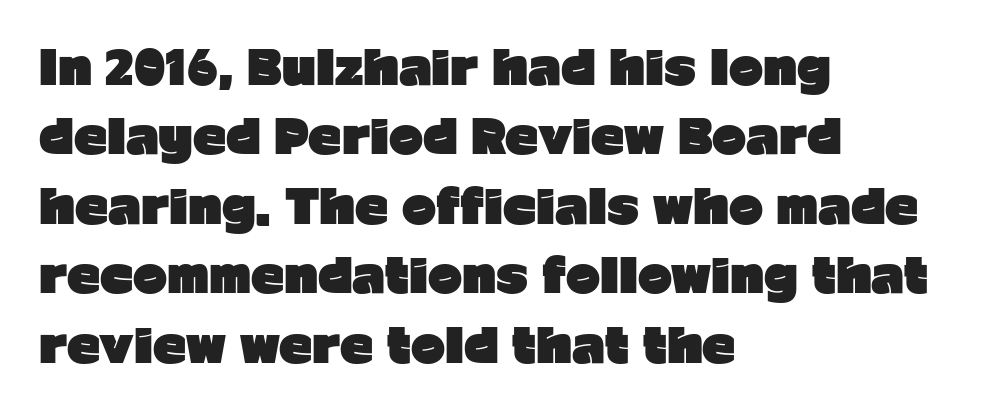
{"serif": "no", "italic": "no", "bold": "yes", "weight": "heavy", "width": "normal", "stroke_contrast": "low", "x_height": "medium", "monospaced": "no", "underline": "no", "align": "left", "line_spacing": "normal", "line_spacing_ratio": 1.51, "letter_spacing": "normal", "letter_spacing_em": 0.0, "glyph_px": 46}
